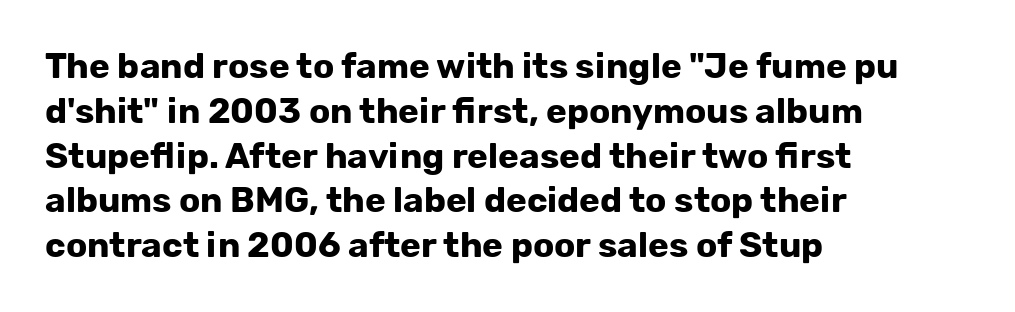
Caption: standard tracking, unaltered. Leading matches the norm, producing a regular column. Examine the stroke ends and you'll find no serifs. Notice how the passage keeps a crisp vertical edge on the left only. The glyphs are unaccompanied by any horizontal stroke below them. Notice how the stems are strictly vertical — no italics here.
